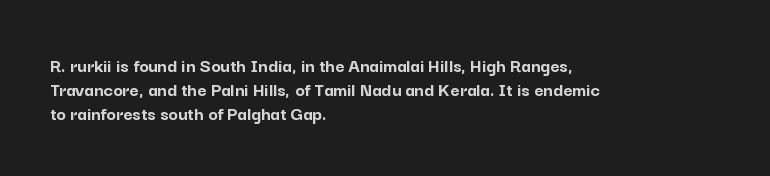
Q: Is the text bold? A: Yes.
Q: Is the text italic (slanted)? A: No, it is upright.
Q: Is the text underlined? A: No.
Q: How is the paragraph aligned? A: Left-aligned.
Q: Is the spacing between letters normal or unusually wide? A: Normal.
